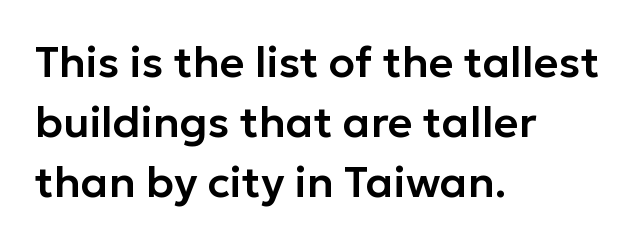
The image shows 43 px sans-serif type, upright; set left-aligned, normal line spacing (1.39x), normal letter spacing, not underlined; low stroke contrast and a medium x-height.
